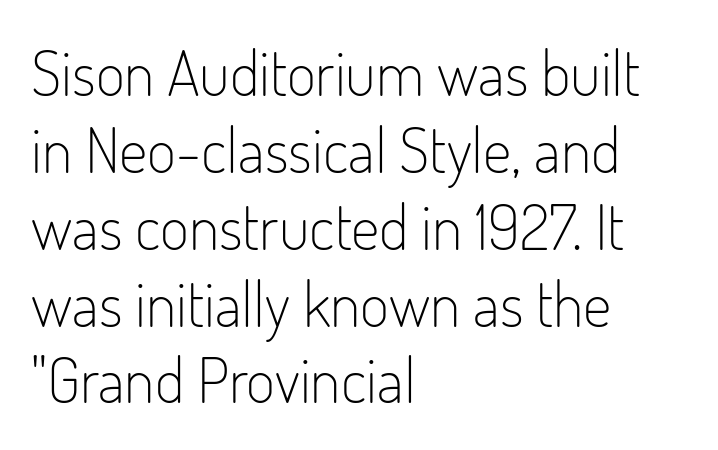
Q: Is the text bold? A: No.
Q: Is the text italic (slanted)? A: No, it is upright.
Q: Is the typeface a serif or a sans-serif typeface? A: Sans-serif.
Q: Is the text underlined? A: No.
Q: How is the paragraph aligned? A: Left-aligned.
Q: Is the spacing between letters normal or unusually wide? A: Normal.
Q: Width (condensed, normal, or wide)? A: Condensed.
Q: Stroke contrast? A: Low.
Q: x-height? A: Small.
Q: Monospaced? A: No.
